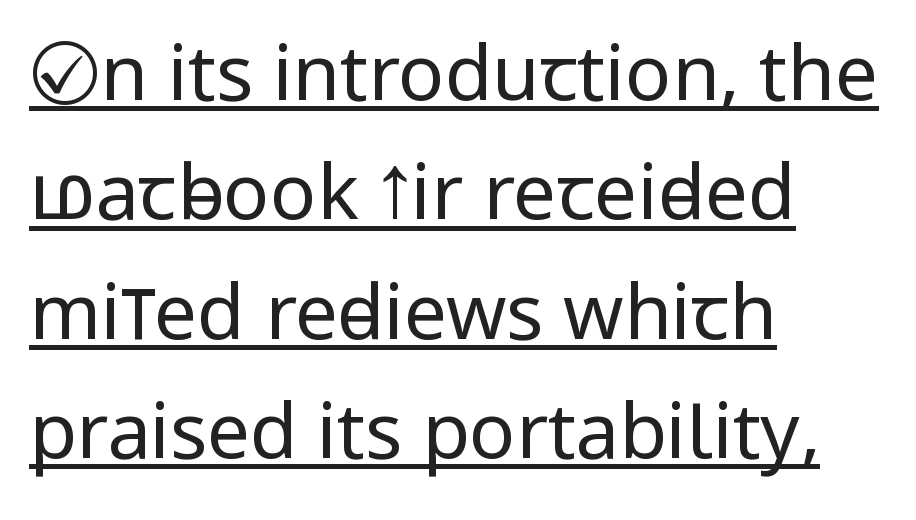
{"serif": "no", "italic": "no", "bold": "no", "weight": "regular", "width": "condensed", "stroke_contrast": "low", "underline": "yes", "align": "left", "line_spacing": "normal", "line_spacing_ratio": 1.55, "letter_spacing": "normal", "letter_spacing_em": 0.0, "glyph_px": 77}
